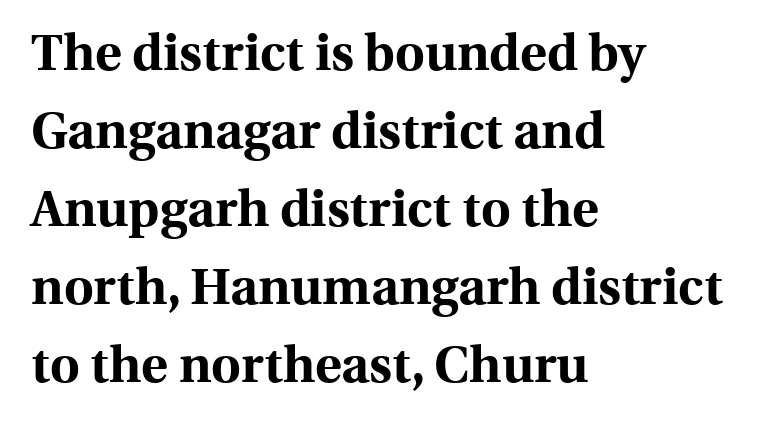
{"serif": "yes", "italic": "no", "bold": "yes", "weight": "bold", "width": "normal", "x_height": "medium", "monospaced": "no", "underline": "no", "align": "left", "line_spacing": "normal", "line_spacing_ratio": 1.53, "letter_spacing": "normal", "letter_spacing_em": 0.0, "glyph_px": 51}
